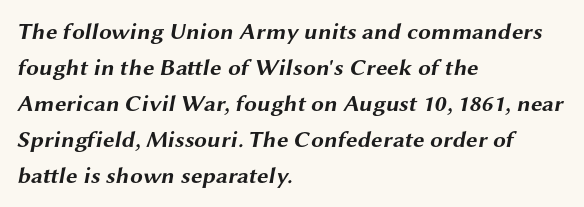
Observe the ordinary spacing: letters are neighbours, not strangers. You'd pick this weight for a headline — it's a proper bold. The rag falls on the right side of this text block. Quick note: underline off.
